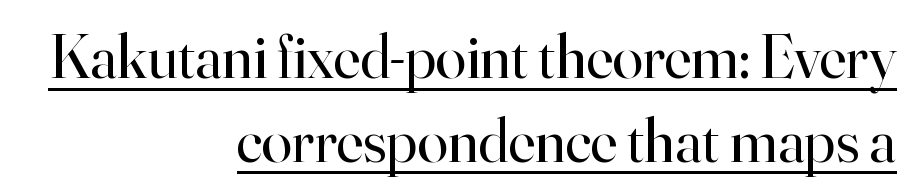
What kind of face is this? One with serifs. This rendering features underlined lettering. The face used here is proportionally spaced, like ordinary book or web type. Alignment: flush right. Compared with typical body copy, the letter spacing here is the same.
